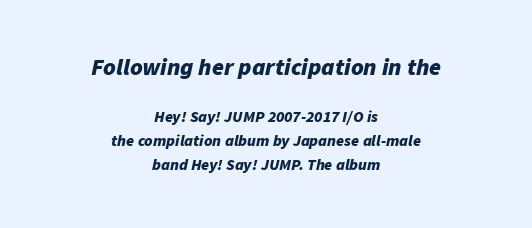
{"italic": "yes", "lean": "right", "slant_degrees": 11, "bold": "yes", "underline": "no", "align": "center", "line_spacing": "normal", "line_spacing_ratio": 1.5, "letter_spacing": "normal", "letter_spacing_em": 0.0, "larger_block": "first", "size_ratio": 1.5, "glyph_px": 24}
